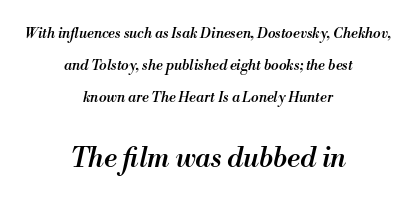
The image shows 27 px text type, italic (leaning right); set centered, loose line spacing (2.28x), normal letter spacing, not underlined; the second (bottom) block is 1.93x larger.
